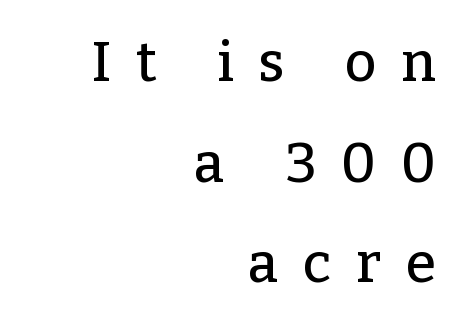
Q: Is the text italic (slanted)? A: No, it is upright.
Q: Is the typeface a serif or a sans-serif typeface? A: Serif.
Q: Is the text underlined? A: No.
Q: How is the paragraph aligned? A: Right-aligned.
Q: Is the spacing between letters normal or unusually wide? A: Unusually wide.
Q: Width (condensed, normal, or wide)? A: Normal.
Q: Stroke contrast? A: Low.
Q: x-height? A: Medium.
Q: Monospaced? A: No.
